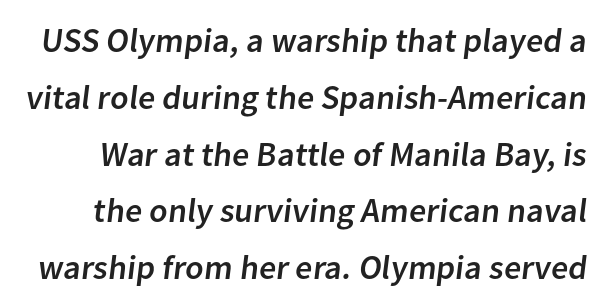
{"serif": "no", "width": "normal", "stroke_contrast": "low", "x_height": "medium", "monospaced": "no", "underline": "no", "line_spacing": "normal", "line_spacing_ratio": 1.67, "letter_spacing": "normal", "letter_spacing_em": 0.0, "glyph_px": 34}
